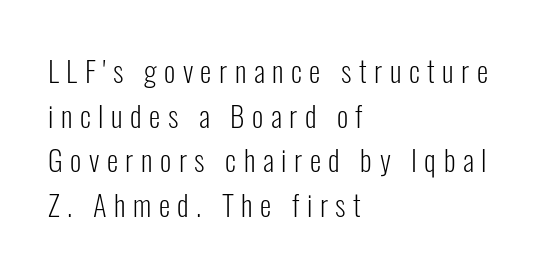
Q: Is the text bold? A: No.
Q: Is the text italic (slanted)? A: No, it is upright.
Q: Is the typeface a serif or a sans-serif typeface? A: Sans-serif.
Q: Is the text underlined? A: No.
Q: How is the paragraph aligned? A: Left-aligned.
Q: Is the spacing between letters normal or unusually wide? A: Unusually wide.
Q: Is the spacing between lines tight, normal or loose? A: Normal.
Q: Width (condensed, normal, or wide)? A: Condensed.
Q: Stroke contrast? A: Low.
Q: x-height? A: Medium.
Q: Monospaced? A: No.
